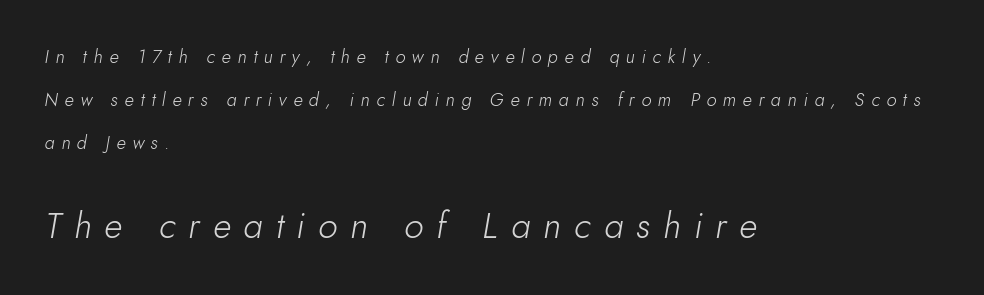
The rendering anchors every line to the left-hand side. Loosely led — the rows are spread out. There is plenty of visible air inserted between adjacent glyphs. Of the two passages, the one underneath uses the larger point size. Compared with ordinary roman type, these characters are visibly tilted.
